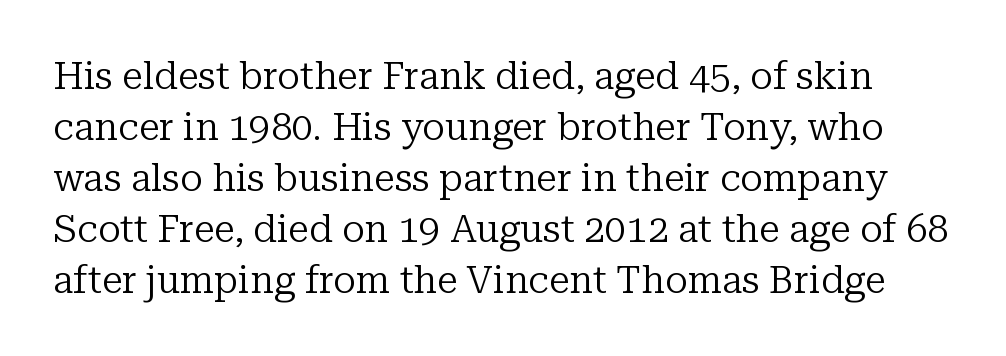
{"serif": "yes", "italic": "no", "bold": "no", "weight": "regular", "width": "normal", "stroke_contrast": "low", "x_height": "medium", "monospaced": "no", "underline": "no", "line_spacing": "normal", "line_spacing_ratio": 1.34, "letter_spacing": "normal", "letter_spacing_em": 0.0, "glyph_px": 38}
